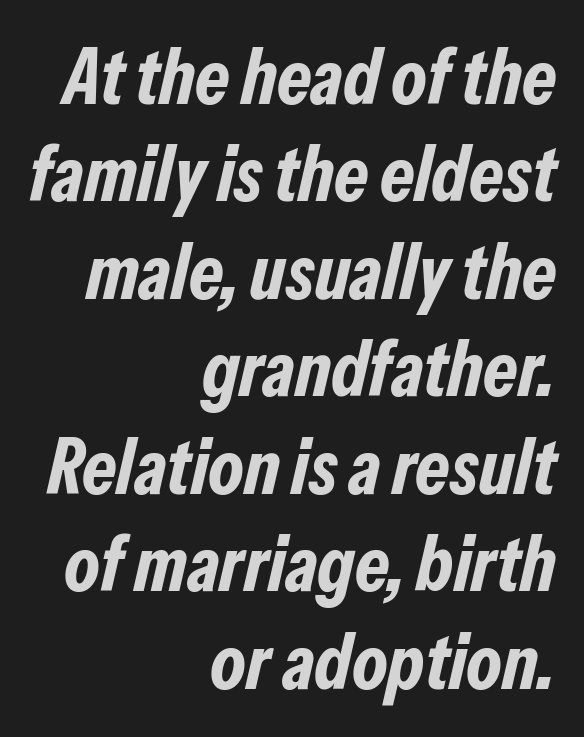
{"italic": "yes", "lean": "right", "slant_degrees": 13, "bold": "yes", "weight": "bold", "width": "condensed", "stroke_contrast": "low", "x_height": "medium", "monospaced": "no", "underline": "no", "align": "right", "line_spacing": "normal", "line_spacing_ratio": 1.25, "letter_spacing": "normal", "letter_spacing_em": 0.0, "glyph_px": 78}
